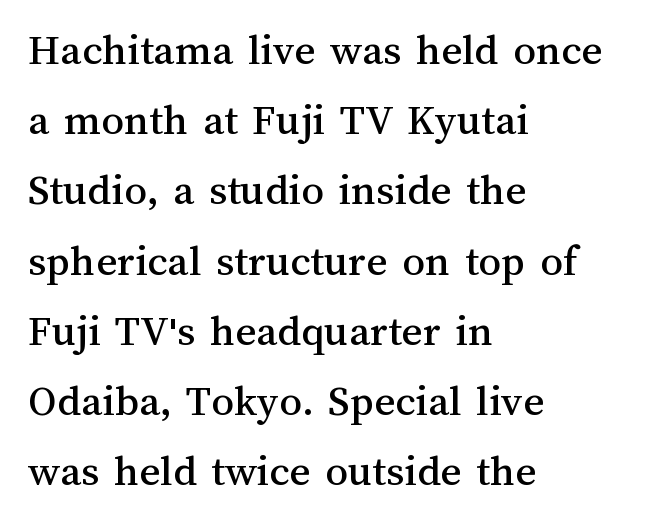
{"italic": "no", "width": "normal", "stroke_contrast": "medium", "x_height": "medium", "monospaced": "no", "underline": "no", "align": "left", "line_spacing": "normal", "line_spacing_ratio": 1.56, "letter_spacing": "normal", "letter_spacing_em": 0.0, "glyph_px": 45}
